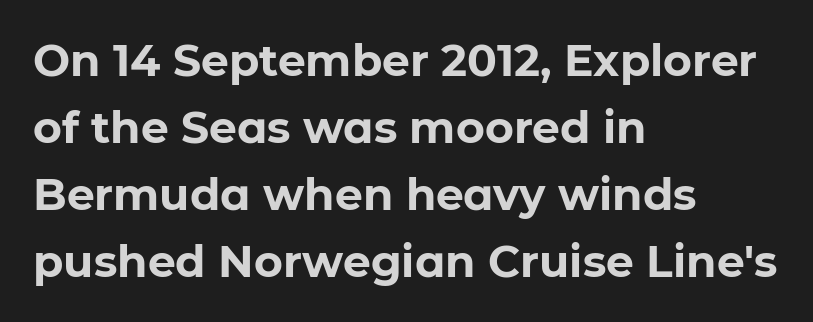
The image shows 44 px bold sans-serif type, upright; set left-aligned, normal line spacing (1.52x), normal letter spacing, not underlined; low stroke contrast and a medium x-height.
